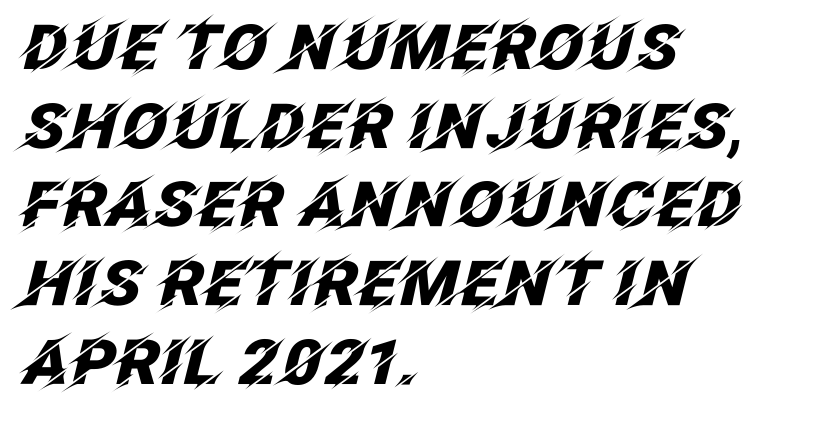
The image shows 62 px heavy type, italic (leaning right); set left-aligned, normal line spacing (1.27x), normal letter spacing, not underlined; low stroke contrast and a large x-height.
